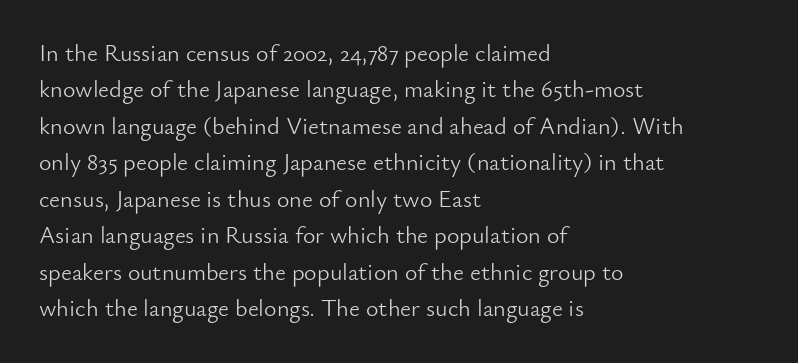
The image shows 24 px text type, upright; set left-aligned, normal line spacing (1.52x), normal letter spacing, not underlined.
